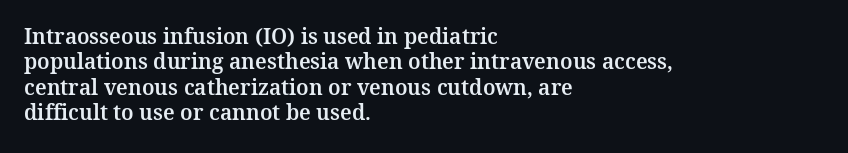
Short and long lines alike share a common starting point at left. Letters rest on an invisible, unmarked baseline. No extra tracking has been applied to these lines. Is there any slant? The stems are plumb.
